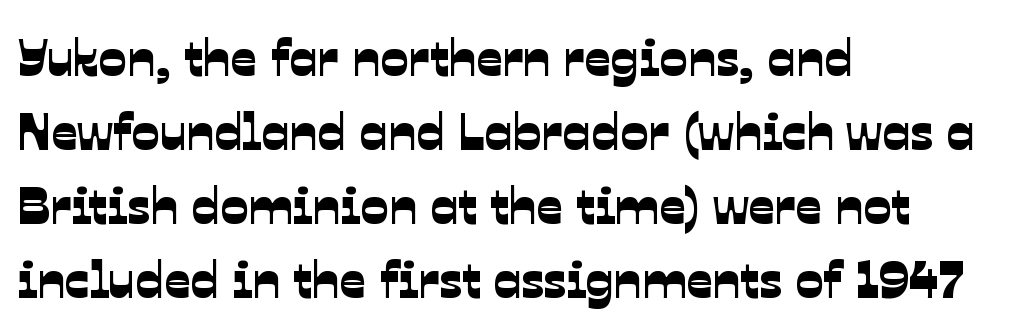
Type without underlining. Leading: standard. Nothing unusual about the tracking: characters are spaced as the font intends. The text was rendered using a sans face with plain stroke endings. This sample is left-justified, so line endings fall wherever the words run out. Proportional: the letters do not fall into vertical columns.
